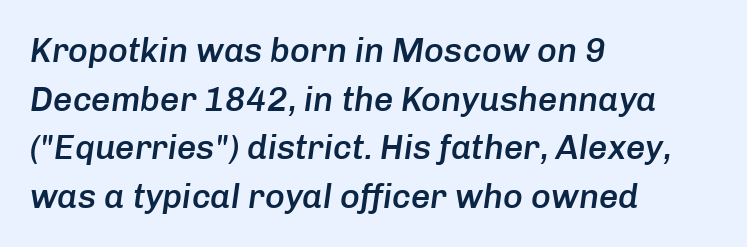
Clear beneath every line of the passage. Weight: semibold (demi). Spacing verdict: proportional, widths tailored to each character. This sample is left-justified, so line endings fall wherever the words run out. It's the slanting kind of type. In terms of leading, this rendering sits right in the middle.
